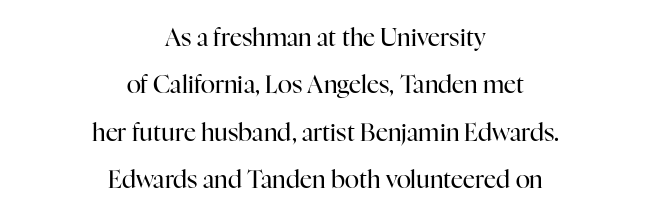
Q: Is the text bold? A: No.
Q: Is the text italic (slanted)? A: No, it is upright.
Q: Is the text underlined? A: No.
Q: How is the paragraph aligned? A: Centered.
Q: Is the spacing between letters normal or unusually wide? A: Normal.
Q: Is the spacing between lines tight, normal or loose? A: Loose.
